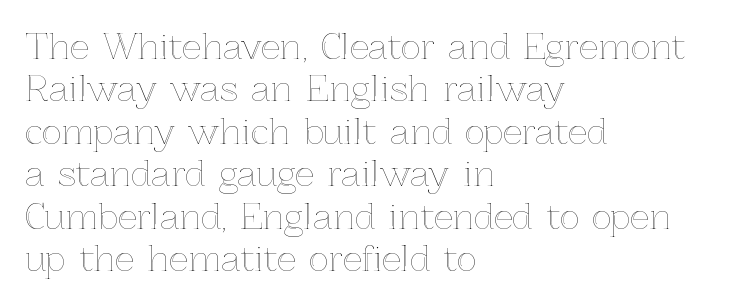
Horizontally, the lines are justified to the leading edge only. The rows are spaced the way most documents space them. Each letter keeps its own natural width here, so spacing adapts to shape. In terms of letterspacing, this is plain default setting. Posture: straight, roman, zero tilt. The words here are not underlined.
